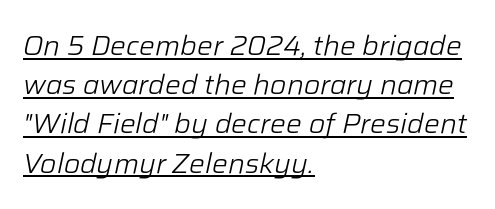
The image shows 28 px light type, italic (leaning right); set left-aligned, normal line spacing (1.4x), normal letter spacing, underlined; low stroke contrast and a medium x-height.
